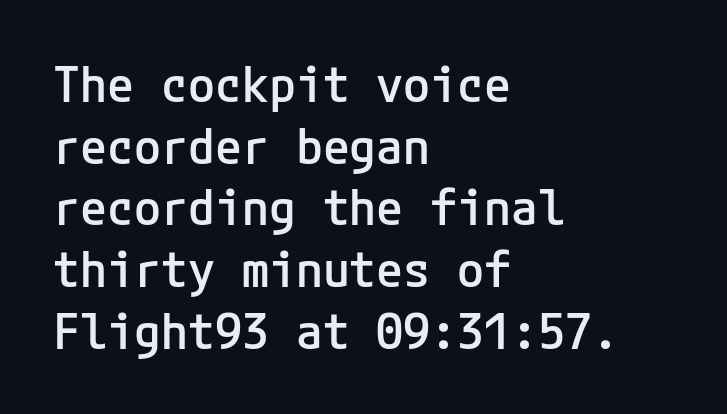
{"serif": "no", "italic": "no", "bold": "semi", "weight": "semibold", "width": "normal", "stroke_contrast": "low", "x_height": "medium", "underline": "no", "align": "left", "line_spacing": "normal", "line_spacing_ratio": 1.26, "letter_spacing": "normal", "letter_spacing_em": 0.0, "glyph_px": 49}
